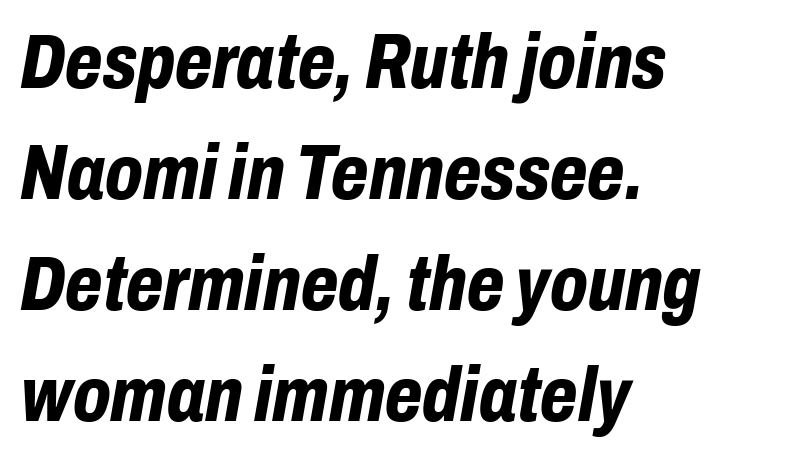
The space between consecutive lines is moderate. Heavy, bold letterforms. Plain, unruled lines of type. Each line starts at the same left margin while the right side varies.
